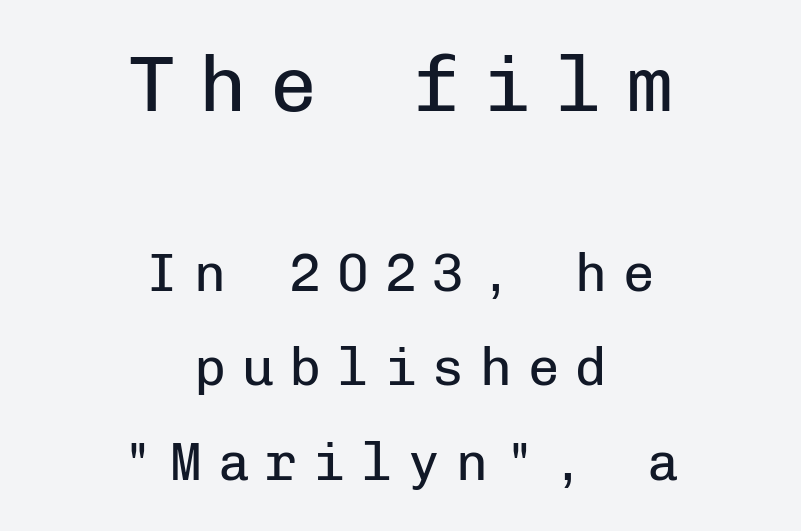
The rendering positions every line midway between the sides. Here the designer chose a console-style face with uniform glyph widths. Look at the tracking — it's clearly loosened, letters drifting apart. Grotesque or geometric, the face here clearly has no serifs.
